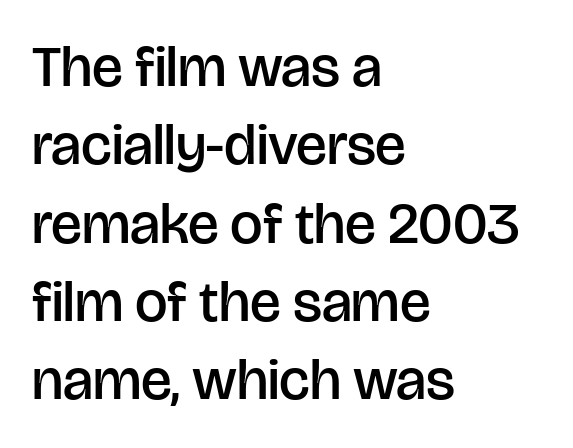
{"serif": "no", "italic": "no", "bold": "semi", "weight": "semibold", "width": "normal", "stroke_contrast": "low", "x_height": "large", "monospaced": "no", "underline": "no", "align": "left", "line_spacing": "normal", "line_spacing_ratio": 1.35, "letter_spacing": "normal", "letter_spacing_em": 0.0, "glyph_px": 58}
